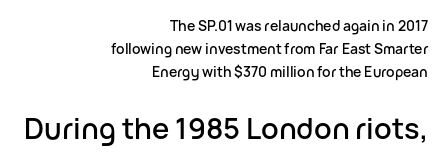
{"serif": "no", "italic": "no", "width": "normal", "stroke_contrast": "low", "x_height": "medium", "monospaced": "no", "underline": "no", "align": "right", "line_spacing": "normal", "line_spacing_ratio": 1.64, "letter_spacing": "normal", "letter_spacing_em": 0.0, "larger_block": "second", "size_ratio": 2.07, "glyph_px": 29}
